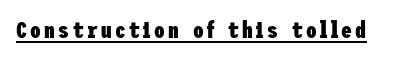
The string is rendered with underlining switched on. The face used here has the dense, thick strokes of a bold. This is roman type, the default non-slanted kind.
